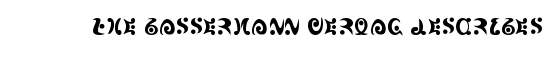
Tall strokes in this sample are plumb rather than angled. Short note: letters normally spaced. Lines of text with bare space underneath.
